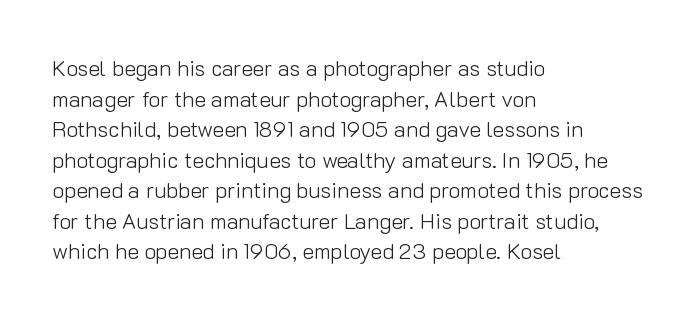
Q: Is the text bold? A: No.
Q: Is the text italic (slanted)? A: No, it is upright.
Q: Is the text underlined? A: No.
Q: How is the paragraph aligned? A: Left-aligned.
Q: Is the spacing between letters normal or unusually wide? A: Normal.
Q: Is the spacing between lines tight, normal or loose? A: Normal.
